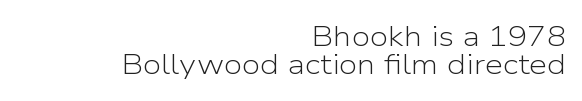
Q: Is the text bold? A: No.
Q: Is the text italic (slanted)? A: No, it is upright.
Q: Is the typeface a serif or a sans-serif typeface? A: Sans-serif.
Q: Is the text underlined? A: No.
Q: How is the paragraph aligned? A: Right-aligned.
Q: Is the spacing between letters normal or unusually wide? A: Normal.
Q: Is the spacing between lines tight, normal or loose? A: Tight.
Q: Width (condensed, normal, or wide)? A: Normal.
Q: Stroke contrast? A: Low.
Q: x-height? A: Medium.
Q: Monospaced? A: No.
